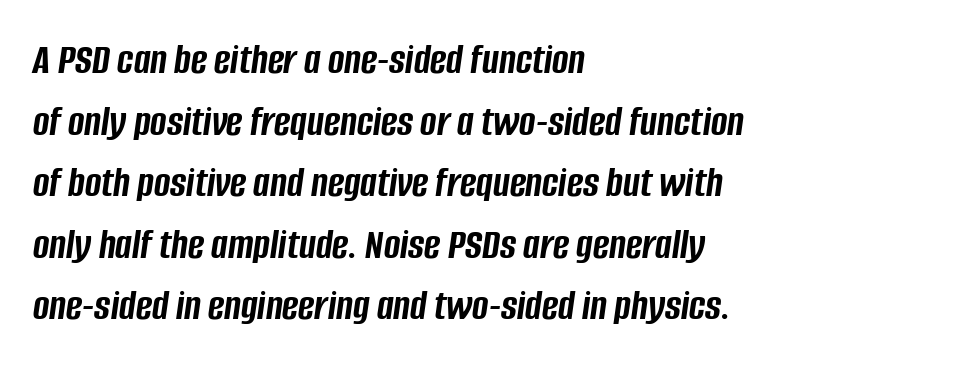
{"italic": "yes", "lean": "right", "slant_degrees": 8, "bold": "yes", "weight": "semibold", "width": "condensed", "stroke_contrast": "low", "x_height": "large", "monospaced": "no", "underline": "no", "align": "left", "line_spacing": "normal", "line_spacing_ratio": 1.4, "letter_spacing": "normal", "letter_spacing_em": 0.0, "glyph_px": 44}
